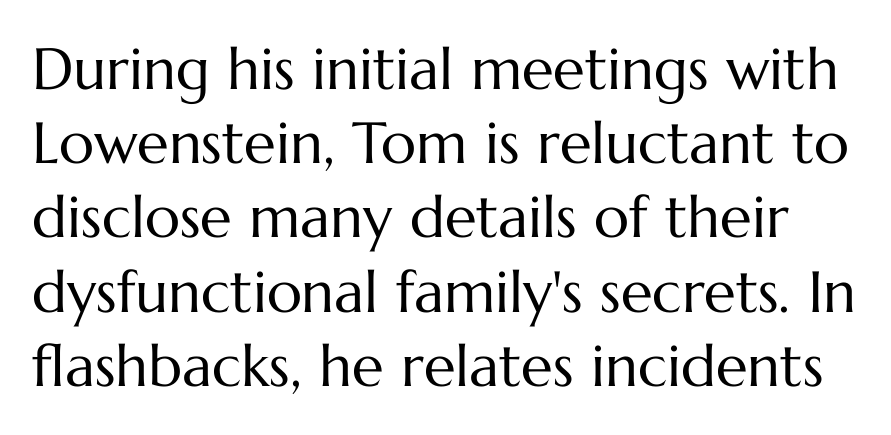
Q: Is the text bold? A: No.
Q: Is the text italic (slanted)? A: No, it is upright.
Q: Is the text underlined? A: No.
Q: Is the spacing between letters normal or unusually wide? A: Normal.
Q: Is the spacing between lines tight, normal or loose? A: Normal.
Q: Width (condensed, normal, or wide)? A: Normal.
Q: Stroke contrast? A: Medium.
Q: x-height? A: Medium.
Q: Monospaced? A: No.
